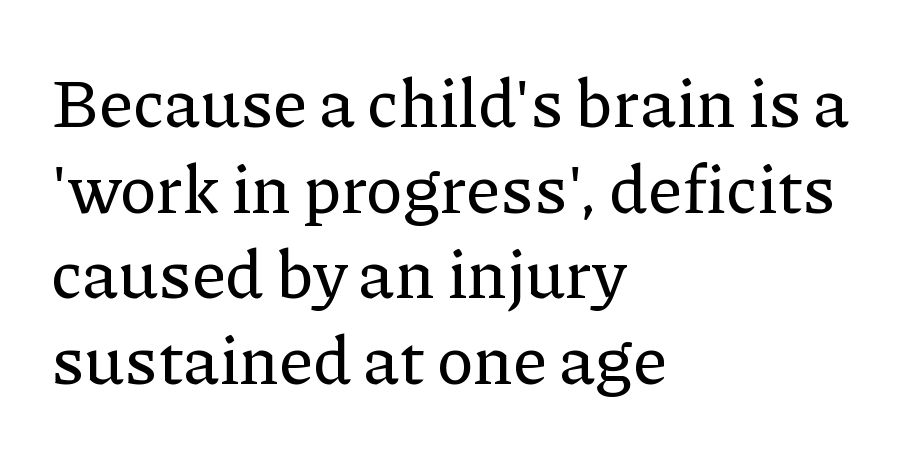
Q: Is the text italic (slanted)? A: No, it is upright.
Q: Is the typeface a serif or a sans-serif typeface? A: Serif.
Q: Is the text underlined? A: No.
Q: How is the paragraph aligned? A: Left-aligned.
Q: Is the spacing between letters normal or unusually wide? A: Normal.
Q: Is the spacing between lines tight, normal or loose? A: Normal.
Q: Width (condensed, normal, or wide)? A: Normal.
Q: Stroke contrast? A: Low.
Q: x-height? A: Medium.
Q: Monospaced? A: No.
